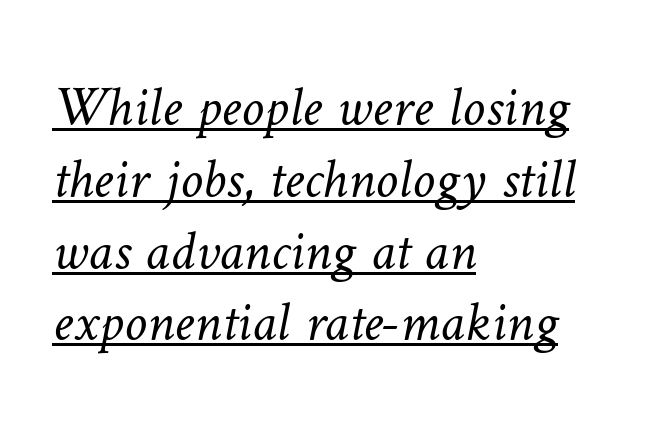
{"bold": "no", "weight": "light", "width": "normal", "stroke_contrast": "low", "x_height": "medium", "monospaced": "no", "underline": "yes", "align": "left", "line_spacing": "normal", "line_spacing_ratio": 1.26, "letter_spacing": "normal", "letter_spacing_em": 0.0, "glyph_px": 57}
